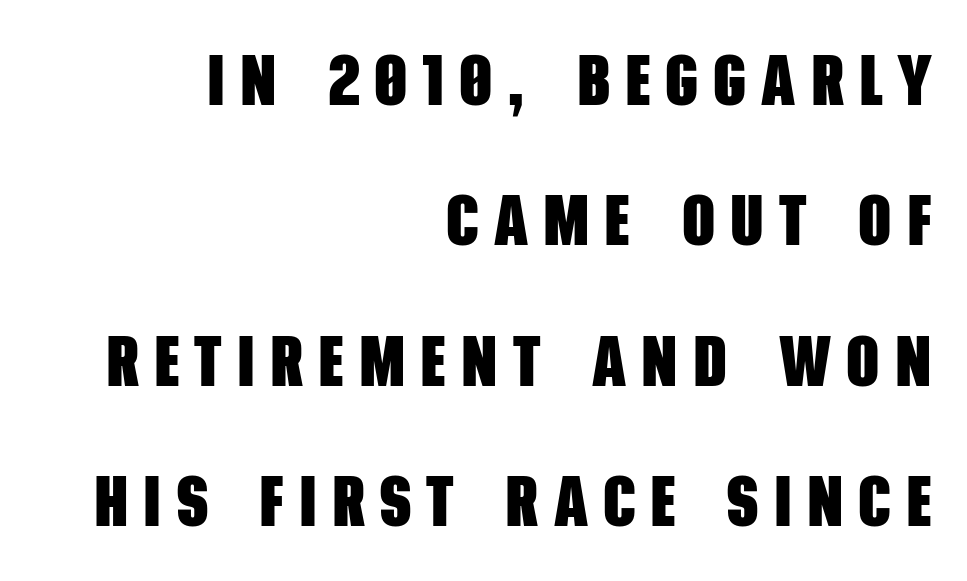
{"serif": "no", "bold": "yes", "weight": "heavy", "width": "condensed", "stroke_contrast": "low", "x_height": "large", "monospaced": "no", "underline": "no", "align": "right", "line_spacing": "loose", "line_spacing_ratio": 1.95, "letter_spacing": "wide", "letter_spacing_em": 0.21, "glyph_px": 72}
